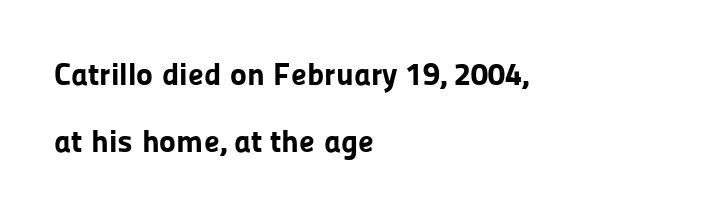
The image shows 32 px bold sans-serif type, upright; set left-aligned, loose line spacing (2.08x), normal letter spacing, not underlined; low stroke contrast and a medium x-height.
